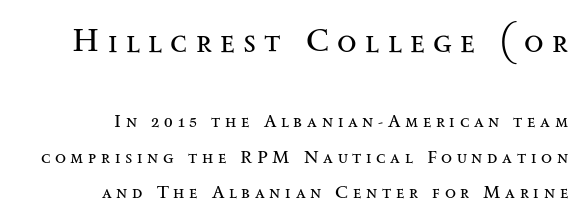
Letterform terminals end in serifs throughout the passage. Nope, not italic — everything's standing straight. The space directly below the letters is spotless. The tracking reads as deliberately expanded to a designer's eye.
